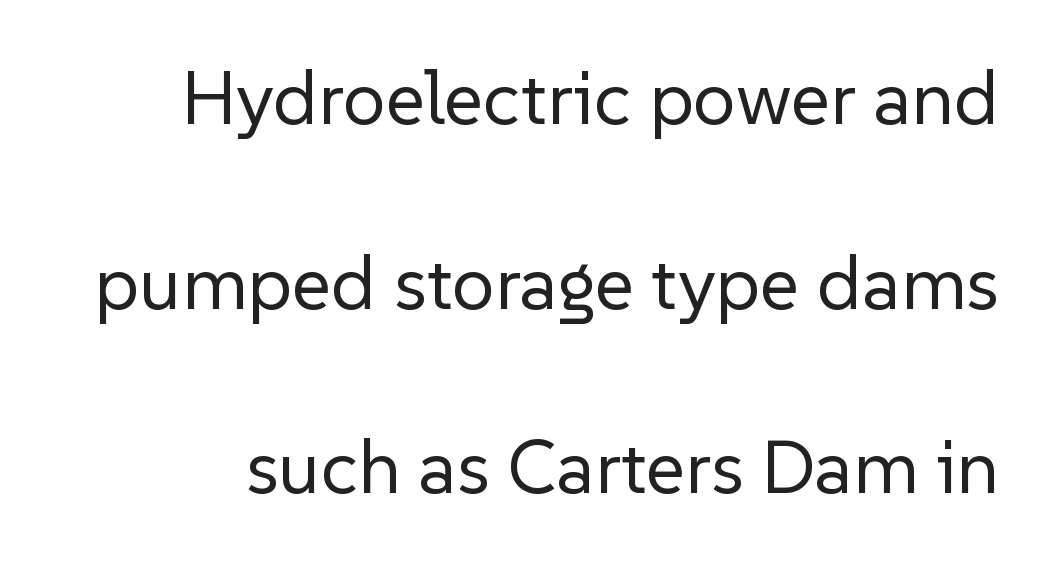
Type without underlining. Between one letter and the next there's only the usual sliver of space. Style check: upright. Regarding serifs, this sample does without them. The font sits on the lighter half of the weight spectrum, regular included.
